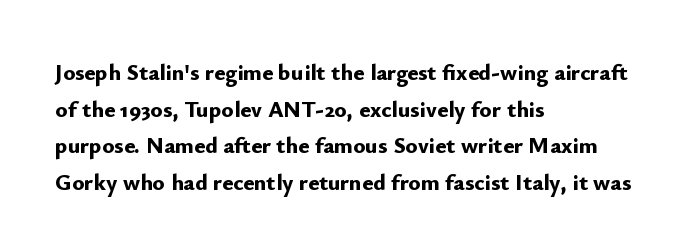
The image shows 23 px bold type, upright; set left-aligned, normal line spacing (1.59x), normal letter spacing, not underlined.
